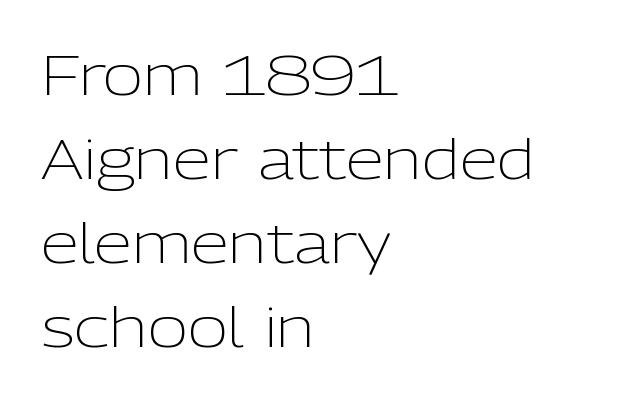
The image shows 55 px light sans-serif type, upright; set left-aligned, normal line spacing (1.53x), normal letter spacing, not underlined; low stroke contrast and a medium x-height.
